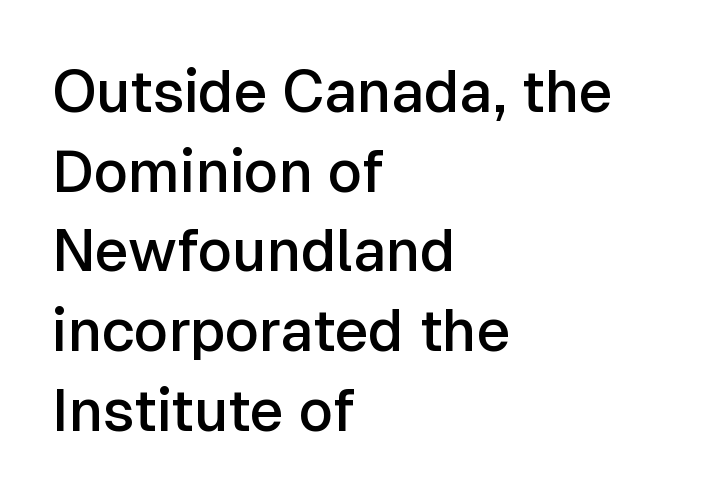
The image shows 59 px semibold sans-serif type, upright; set left-aligned, normal line spacing (1.35x), normal letter spacing, not underlined; low stroke contrast and a medium x-height.
